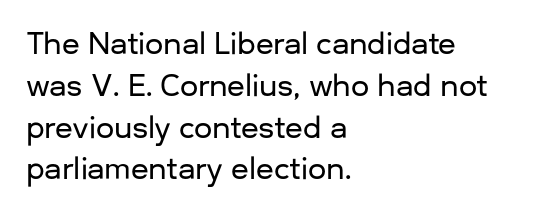
{"serif": "no", "italic": "no", "width": "normal", "stroke_contrast": "low", "x_height": "medium", "monospaced": "no", "underline": "no", "align": "left", "line_spacing": "normal", "line_spacing_ratio": 1.44, "letter_spacing": "normal", "letter_spacing_em": 0.0, "glyph_px": 29}
